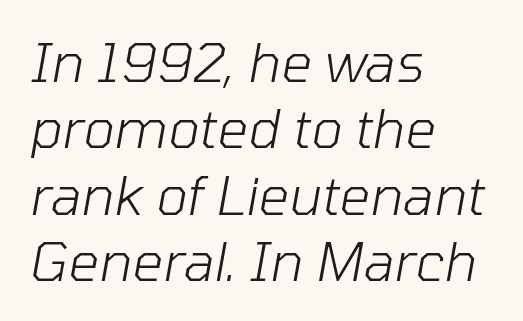
Think standard paragraph weight, or any step lighter than that. Posture: slanted. The horizontal fit of the characters is conventional and even. This sample is left-justified, so line endings fall wherever the words run out.
